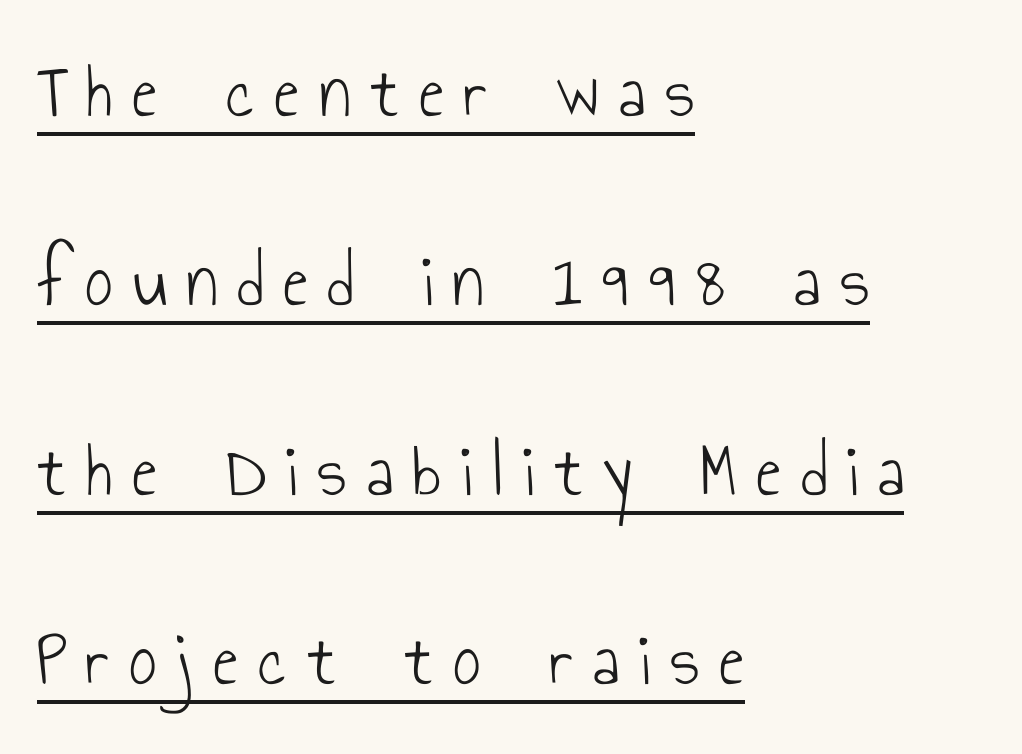
The image shows 77 px light, condensed sans-serif type, upright; set left-aligned, loose line spacing (2.46x), unusually wide letter spacing (+0.26 em), underlined; low stroke contrast and a small x-height.
